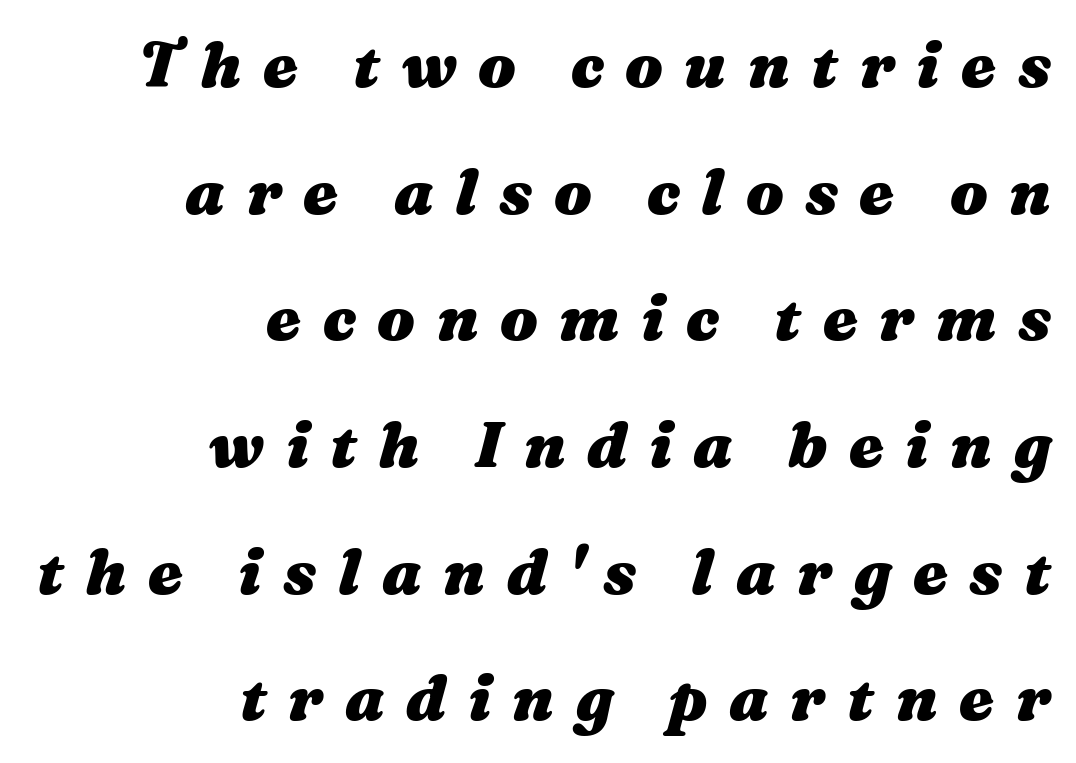
Loosely led — the rows are spread out. Rule under the text: the space is simply empty. The typesetter chose a ragged-left arrangement here. Quick note: italic.
